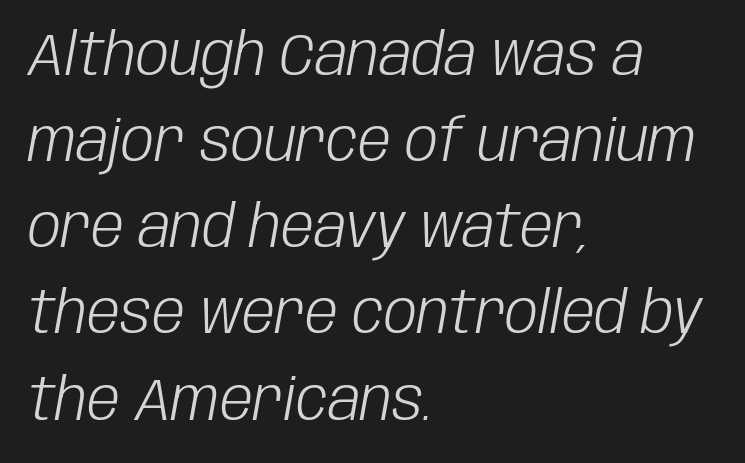
The image shows 59 px light, condensed type, italic (leaning right); set left-aligned, normal line spacing (1.46x), normal letter spacing, not underlined; low stroke contrast and a large x-height.
